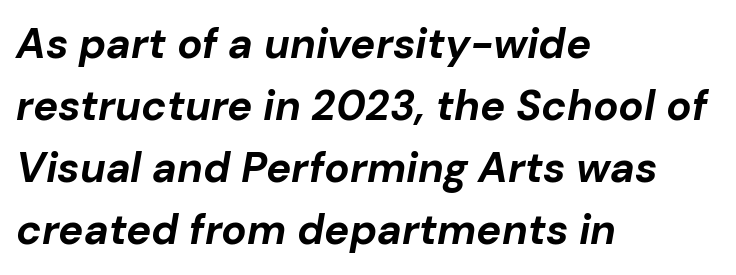
Q: Is the text bold? A: Yes.
Q: Is the text italic (slanted)? A: Yes, it leans right by about 10 degrees.
Q: Is the text underlined? A: No.
Q: How is the paragraph aligned? A: Left-aligned.
Q: Is the spacing between letters normal or unusually wide? A: Normal.
Q: Is the spacing between lines tight, normal or loose? A: Normal.
Q: Width (condensed, normal, or wide)? A: Normal.
Q: Stroke contrast? A: Low.
Q: x-height? A: Medium.
Q: Monospaced? A: No.
